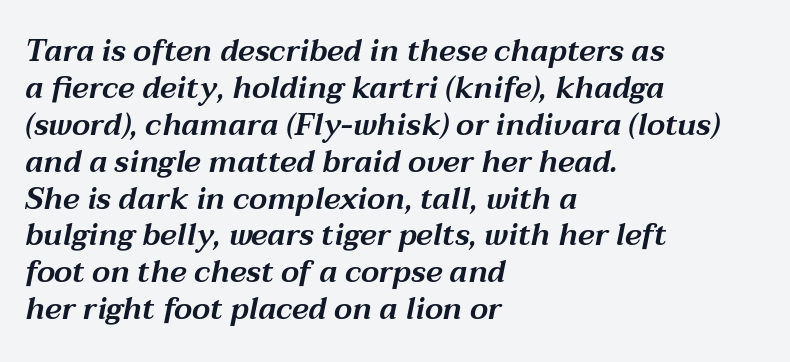
The image shows 30 px wide type, italic (leaning right); set left-aligned, line spacing 1.23x, normal letter spacing, not underlined; medium stroke contrast and a medium x-height.
